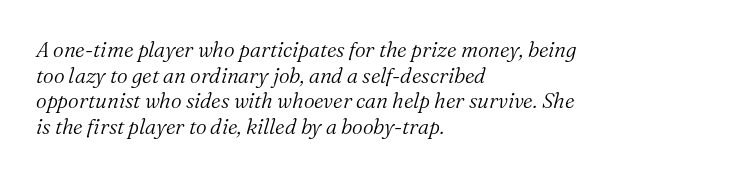
{"italic": "yes", "lean": "right", "slant_degrees": 16, "bold": "no", "underline": "no", "align": "left", "line_spacing_ratio": 1.22, "letter_spacing": "normal", "letter_spacing_em": 0.0, "glyph_px": 21}
